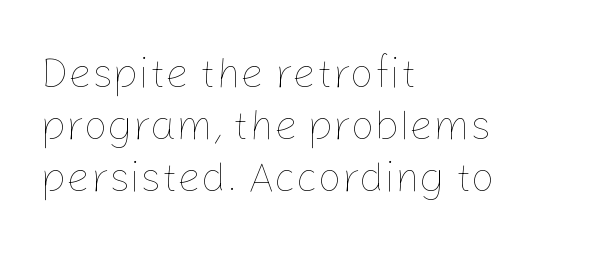
{"italic": "no", "bold": "no", "weight": "thin", "width": "normal", "stroke_contrast": "low", "x_height": "medium", "monospaced": "no", "underline": "no", "align": "left", "line_spacing_ratio": 1.24, "letter_spacing": "normal", "letter_spacing_em": 0.0, "glyph_px": 42}
